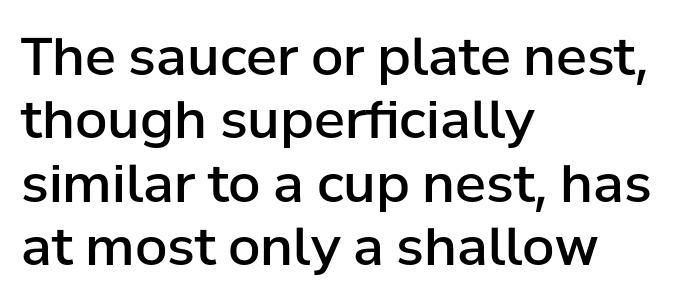
The face used here is a semibold: visibly heavier than regular, lighter than bold. Observe the ordinary spacing: letters are neighbours, not strangers. Spacing verdict: proportional, widths tailored to each character. The text block is weighted toward the left margin, trailing off unevenly rightward.
